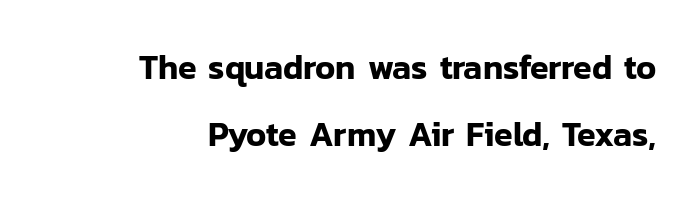
The image shows 34 px sans-serif type, upright; set right-aligned, loose line spacing (1.98x), normal letter spacing, not underlined; low stroke contrast and a medium x-height.
